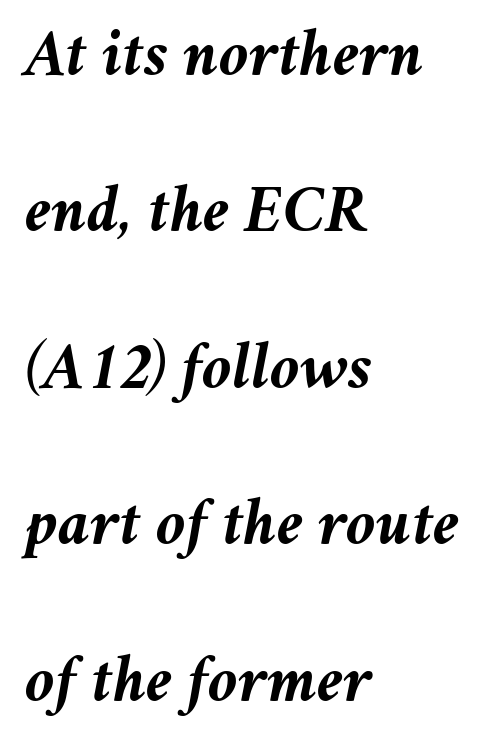
Which margin do the lines hug? The left one — the right edge is uneven. Posture: slanted. Is the type bold? Yes — the strokes are clearly thick and heavy. Summary of vertical rhythm: relaxed, with wide interline spacing. The area under the type is left untouched.
